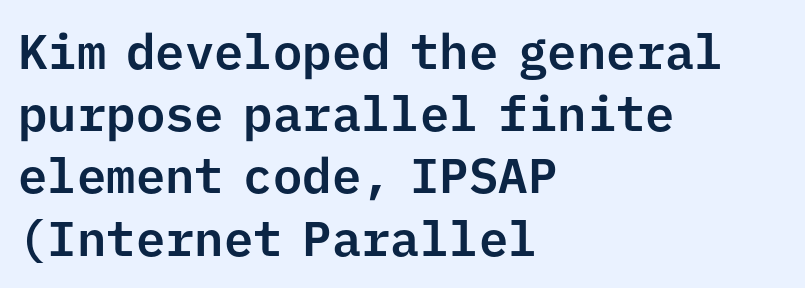
Q: Is the text italic (slanted)? A: No, it is upright.
Q: Is the typeface a serif or a sans-serif typeface? A: Sans-serif.
Q: Is the text underlined? A: No.
Q: How is the paragraph aligned? A: Left-aligned.
Q: Is the spacing between letters normal or unusually wide? A: Normal.
Q: Is the spacing between lines tight, normal or loose? A: Normal.
Q: Width (condensed, normal, or wide)? A: Normal.
Q: Stroke contrast? A: Low.
Q: x-height? A: Medium.
Q: Monospaced? A: Yes.
